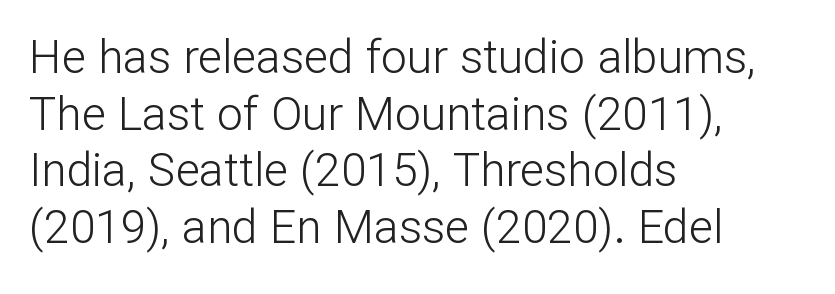
{"serif": "no", "italic": "no", "bold": "no", "weight": "light", "width": "normal", "stroke_contrast": "low", "x_height": "medium", "monospaced": "no", "underline": "no", "align": "left", "line_spacing_ratio": 1.23, "letter_spacing": "normal", "letter_spacing_em": 0.0, "glyph_px": 46}
